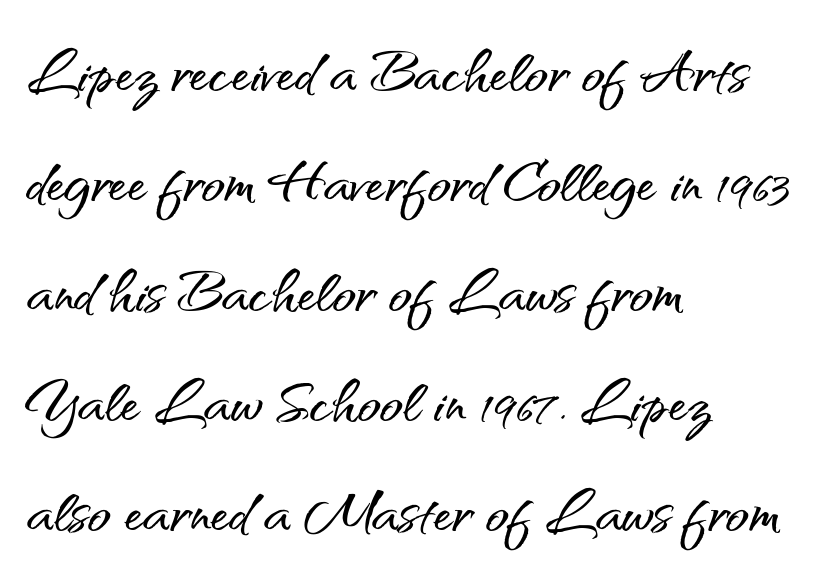
The image shows 77 px sans-serif type; set left-aligned, normal line spacing (1.43x), normal letter spacing, not underlined; medium stroke contrast and a small x-height.
